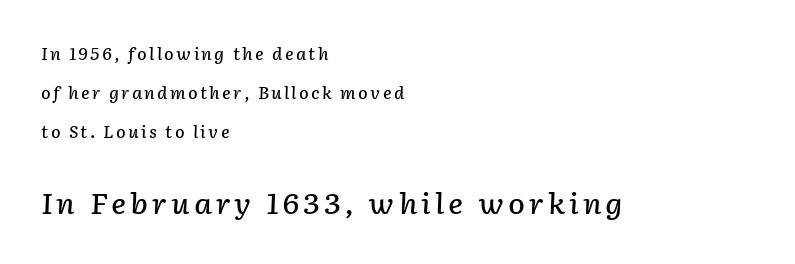
The image shows 28 px semibold type, italic (leaning right); set left-aligned, loose line spacing (2.45x), not underlined; the second (bottom) block is 1.75x larger; low stroke contrast and a medium x-height.
